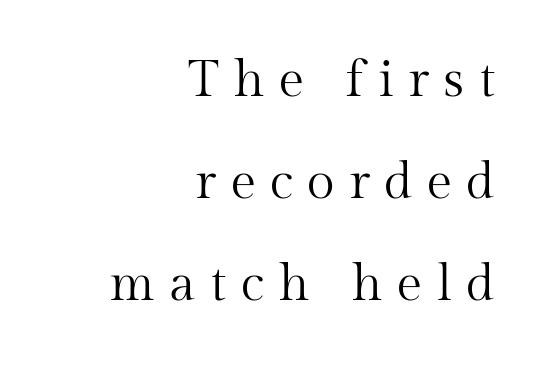
Old-style or modern, the face here clearly has serifs. Proportional: the letters do not fall into vertical columns. The typography opts for an upright posture over an oblique one. A light-to-regular cut is what we see here. The gaps between neighbouring characters are conspicuously large.
